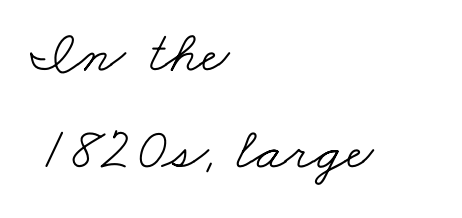
{"serif": "yes", "bold": "no", "weight": "light", "width": "wide", "stroke_contrast": "low", "x_height": "small", "monospaced": "no", "underline": "no", "align": "left", "line_spacing": "normal", "line_spacing_ratio": 1.62, "letter_spacing": "normal", "letter_spacing_em": 0.0, "glyph_px": 60}
